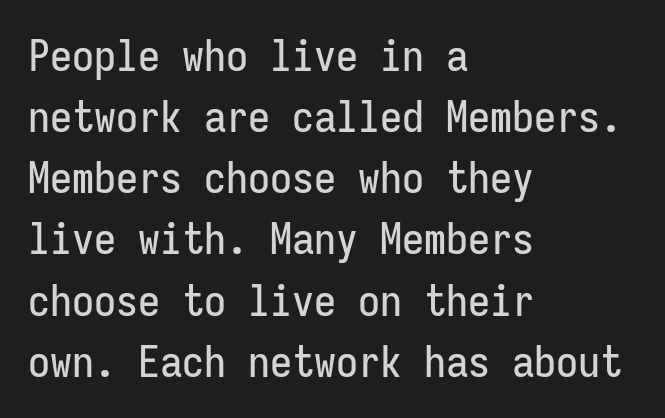
The image shows 44 px condensed sans-serif type, upright, monospaced; set left-aligned, normal line spacing (1.39x), normal letter spacing, not underlined; low stroke contrast and a medium x-height.
